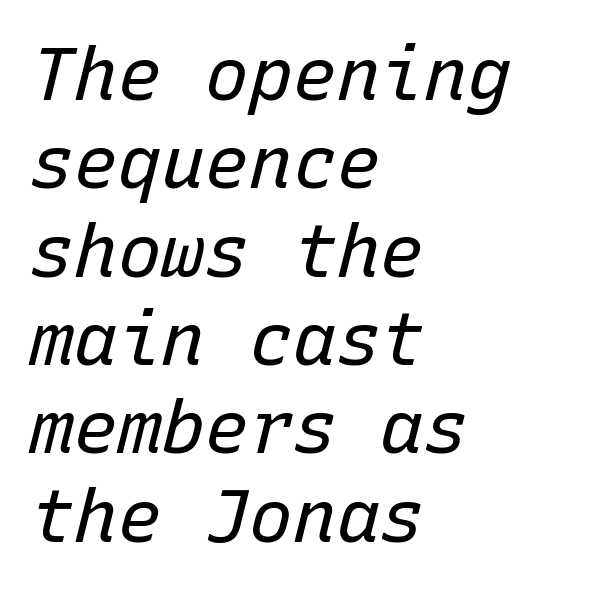
Looks like terminal output: every glyph gets an equal slot. Every row of glyphs begins at an identical x-position on the left. Honestly, there is no underline to notice here at all. It's the slanting kind of type. Tracking here is standard; glyphs follow each other at the usual distance.
